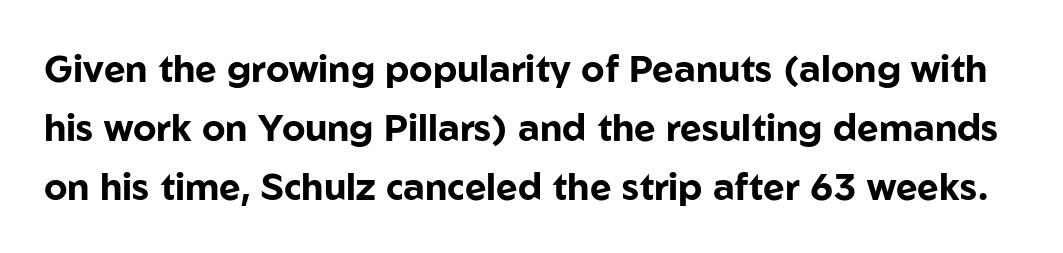
The image shows 37 px bold sans-serif type, upright; set normal line spacing (1.59x), normal letter spacing, not underlined; low stroke contrast and a medium x-height.
